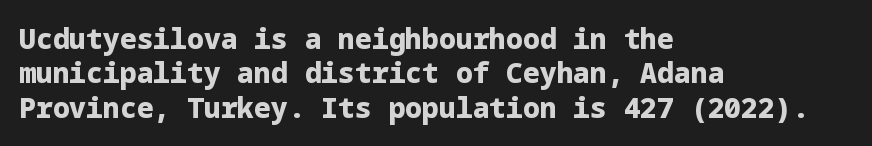
The image shows 28 px heavy sans-serif type, upright; set left-aligned, line spacing 1.23x, normal letter spacing, not underlined; low stroke contrast and a medium x-height.
